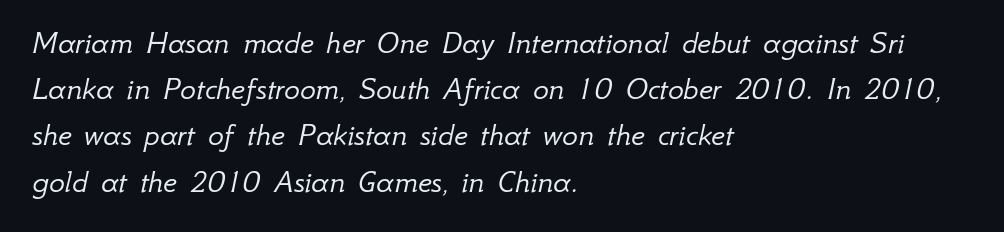
You could not count columns in this text — the font is proportionally spaced. No chunkiness to these letters — they're not bold. The baseline area is clear. The glyphs look as if they've been sheared to an angle. The text block is weighted toward the left margin, trailing off unevenly rightward. Look at the tracking — it's just the regular setting, nothing added.
